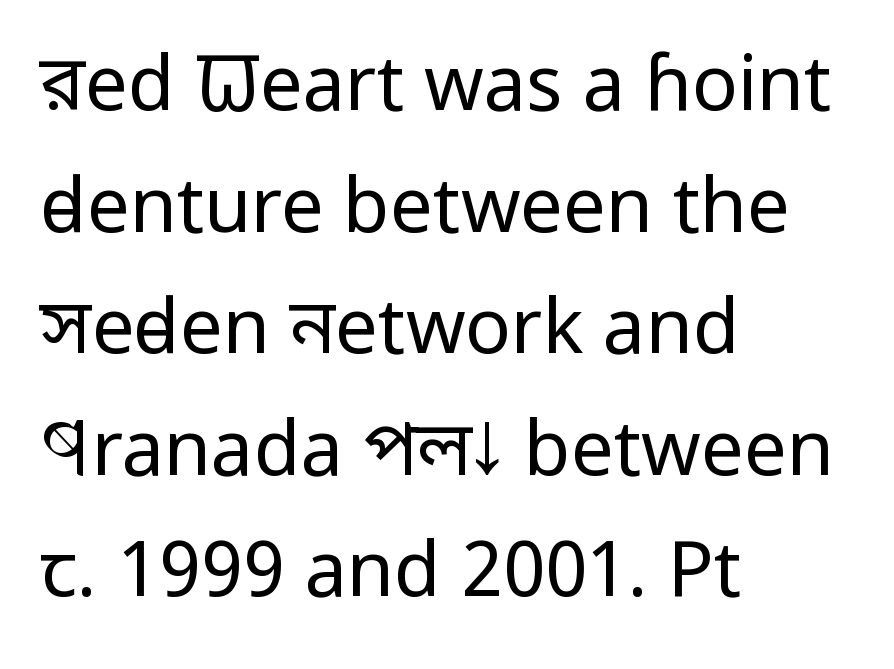
The image shows 76 px regular-weight, condensed sans-serif type, upright; set left-aligned, normal line spacing (1.6x), normal letter spacing, not underlined; low stroke contrast and a large x-height.
